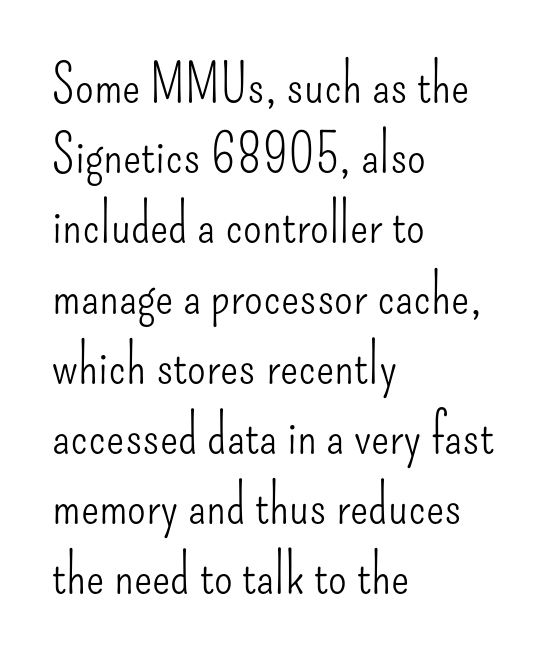
Q: Is the text bold? A: No.
Q: Is the text italic (slanted)? A: No, it is upright.
Q: Is the typeface a serif or a sans-serif typeface? A: Sans-serif.
Q: Is the text underlined? A: No.
Q: How is the paragraph aligned? A: Left-aligned.
Q: Is the spacing between letters normal or unusually wide? A: Normal.
Q: Is the spacing between lines tight, normal or loose? A: Normal.
Q: Width (condensed, normal, or wide)? A: Condensed.
Q: Stroke contrast? A: Low.
Q: x-height? A: Small.
Q: Monospaced? A: No.
